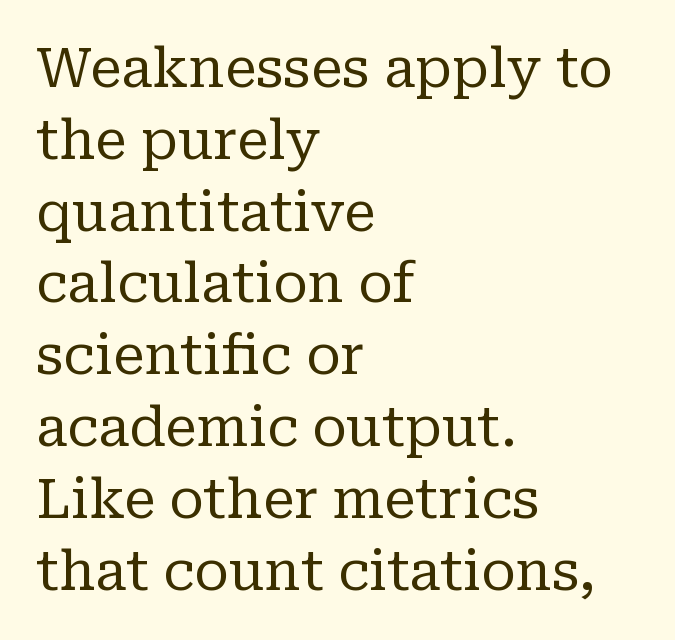
The image shows 54 px regular-weight serif type, upright; set left-aligned, normal line spacing (1.33x), normal letter spacing, not underlined; low stroke contrast and a medium x-height.
